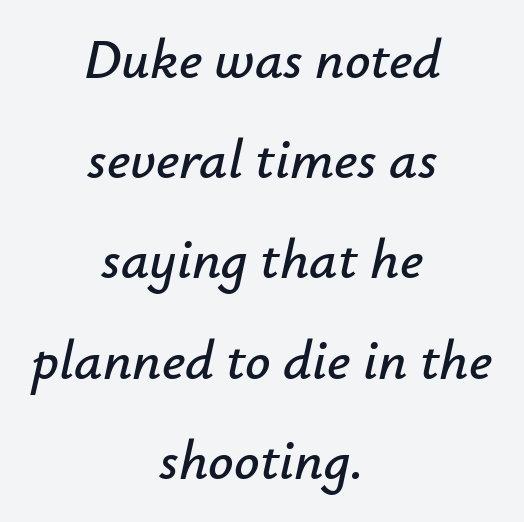
Q: Is the text italic (slanted)? A: Yes, it leans right by about 12 degrees.
Q: Is the text underlined? A: No.
Q: How is the paragraph aligned? A: Centered.
Q: Is the spacing between letters normal or unusually wide? A: Normal.
Q: Width (condensed, normal, or wide)? A: Normal.
Q: Stroke contrast? A: Low.
Q: x-height? A: Small.
Q: Monospaced? A: No.
